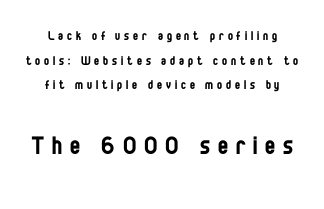
{"serif": "no", "italic": "no", "bold": "no", "weight": "regular", "width": "condensed", "stroke_contrast": "low", "x_height": "large", "monospaced": "no", "underline": "no", "line_spacing": "normal", "line_spacing_ratio": 1.64, "letter_spacing": "wide", "letter_spacing_em": 0.26, "larger_block": "second", "size_ratio": 2.0, "glyph_px": 30}
